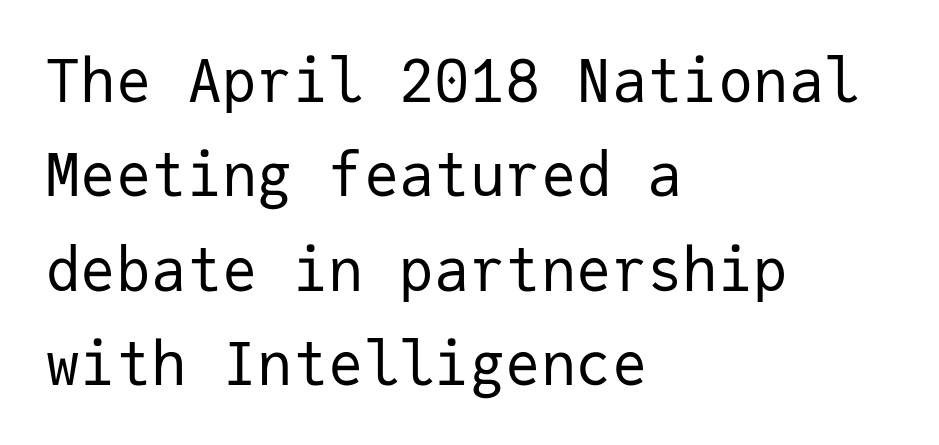
Serifs: no, the terminals of the letterforms are clean. Vertical spacing — default. The typeface has the unassuming heft of standard copy or less. The letters stand straight up with perfectly vertical stems. Nobody drew a line under any word here. A typesetter would call this monospace, since all characters share one set width.
